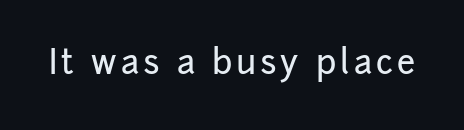
Q: Is the text italic (slanted)? A: No, it is upright.
Q: Is the typeface a serif or a sans-serif typeface? A: Sans-serif.
Q: Is the text underlined? A: No.
Q: Width (condensed, normal, or wide)? A: Normal.
Q: Stroke contrast? A: Low.
Q: x-height? A: Medium.
Q: Monospaced? A: No.
